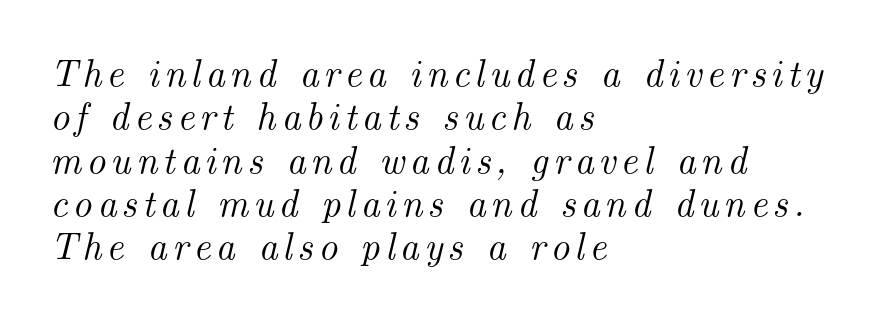
{"serif": "yes", "italic": "yes", "lean": "right", "slant_degrees": 14, "width": "normal", "stroke_contrast": "medium", "x_height": "small", "monospaced": "no", "underline": "no", "align": "left", "line_spacing": "tight", "line_spacing_ratio": 1.14, "glyph_px": 38}
